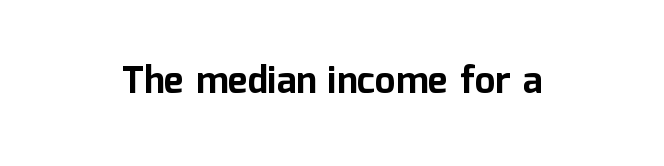
A typesetter would call this zero additional tracking. The zone under the glyphs is completely vacant. The designer went with a sans here, leaving each stem footless. Here the designer chose a conventional face with non-uniform glyph widths. Do the letters lean? They stand straight.
